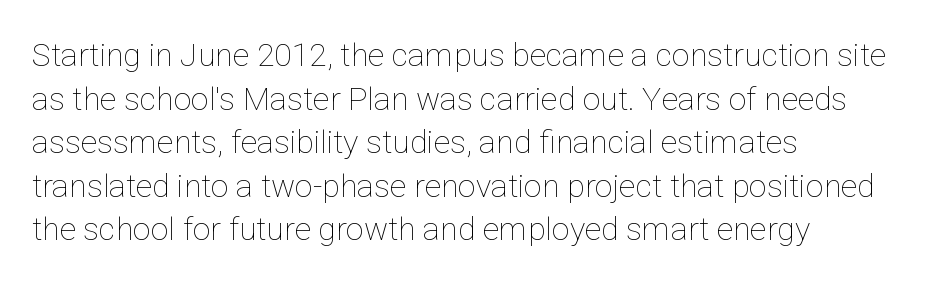
A typesetter would call this leading conventional body-copy spacing. If you drew a line through each stem, it would be perfectly vertical. The gap between lines stays unmarked. Think of a printed novel: that variable character pitch is what you see here.
